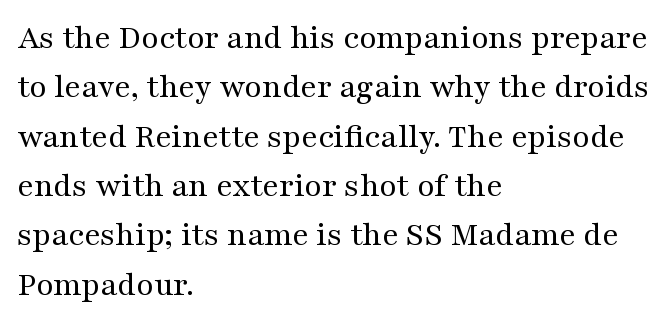
Q: Is the text bold? A: No.
Q: Is the text italic (slanted)? A: No, it is upright.
Q: Is the typeface a serif or a sans-serif typeface? A: Serif.
Q: Is the text underlined? A: No.
Q: How is the paragraph aligned? A: Left-aligned.
Q: Is the spacing between letters normal or unusually wide? A: Normal.
Q: Is the spacing between lines tight, normal or loose? A: Normal.
Q: Width (condensed, normal, or wide)? A: Wide.
Q: Stroke contrast? A: Medium.
Q: x-height? A: Medium.
Q: Monospaced? A: No.
